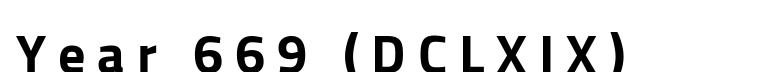
Q: Is the text italic (slanted)? A: No, it is upright.
Q: Is the typeface a serif or a sans-serif typeface? A: Sans-serif.
Q: Is the text underlined? A: Yes.
Q: Is the spacing between letters normal or unusually wide? A: Unusually wide.
Q: Width (condensed, normal, or wide)? A: Normal.
Q: Stroke contrast? A: Low.
Q: x-height? A: Medium.
Q: Monospaced? A: No.
